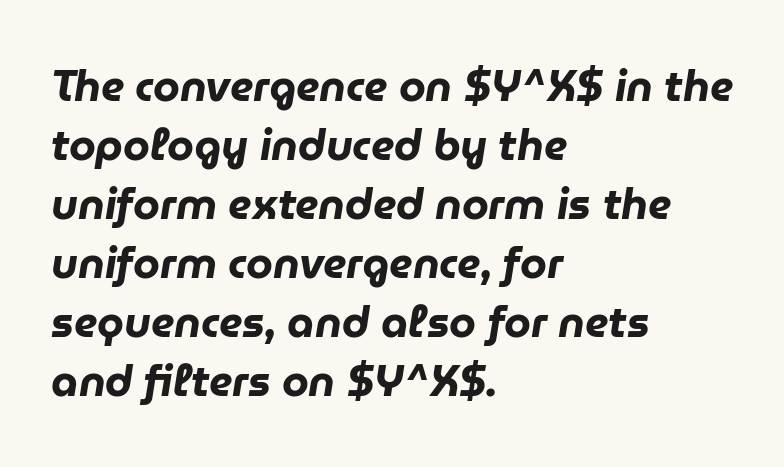
The image shows 43 px heavy type, italic (leaning right); set left-aligned, normal line spacing (1.37x), normal letter spacing, not underlined; low stroke contrast and a medium x-height.
